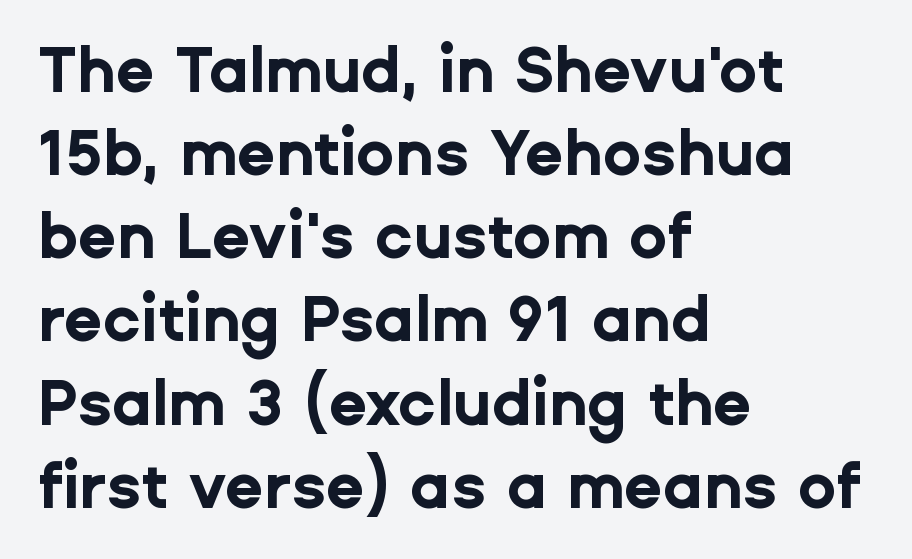
The image shows 63 px bold sans-serif type, upright; set left-aligned, normal line spacing (1.32x), normal letter spacing, not underlined; low stroke contrast and a medium x-height.
